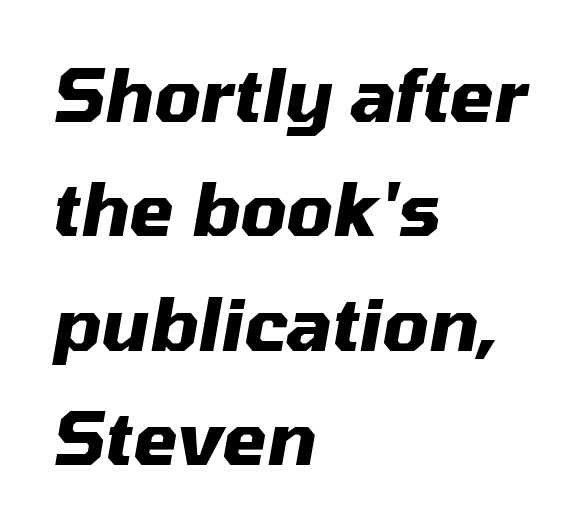
Q: Is the text bold? A: Yes.
Q: Is the text italic (slanted)? A: Yes, it leans right by about 10 degrees.
Q: Is the text underlined? A: No.
Q: How is the paragraph aligned? A: Left-aligned.
Q: Is the spacing between letters normal or unusually wide? A: Normal.
Q: Is the spacing between lines tight, normal or loose? A: Normal.
Q: Width (condensed, normal, or wide)? A: Normal.
Q: Stroke contrast? A: Medium.
Q: x-height? A: Medium.
Q: Monospaced? A: No.
